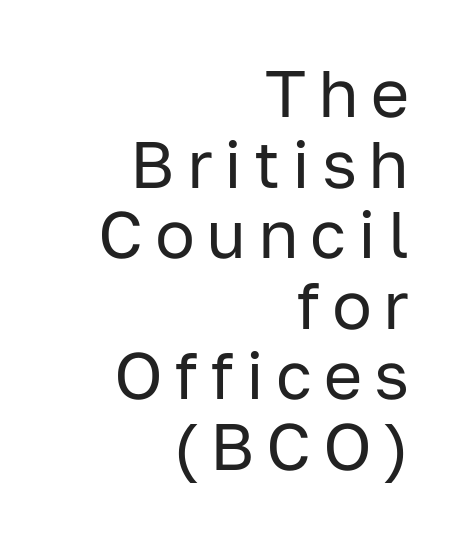
The image shows 66 px regular-weight sans-serif type, upright; set right-aligned, tight line spacing (1.07x), not underlined; low stroke contrast and a medium x-height.
